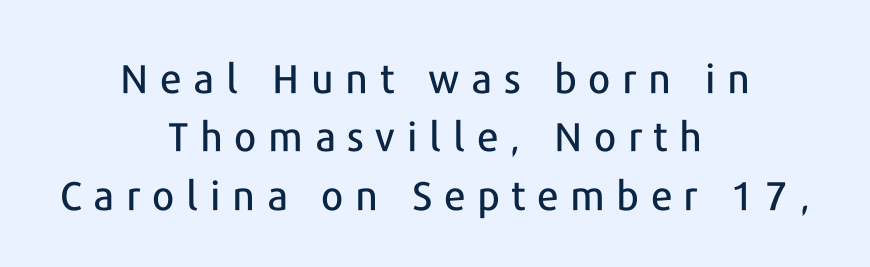
{"serif": "no", "italic": "no", "width": "normal", "stroke_contrast": "low", "x_height": "medium", "monospaced": "no", "underline": "no", "align": "center", "line_spacing": "normal", "line_spacing_ratio": 1.46, "letter_spacing": "wide", "letter_spacing_em": 0.29, "glyph_px": 40}
